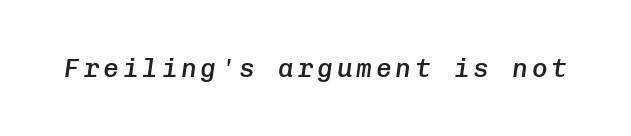
The whole block is typeset with a tilt. Check the space under the baseline: it is left empty. Each glyph is drawn with semibold strokes, heavier than normal yet not fully bold.
